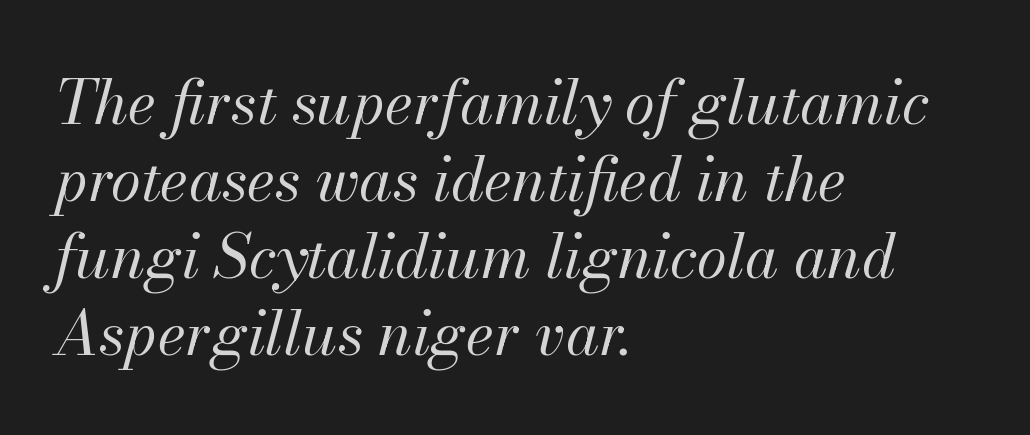
Q: Is the text bold? A: No.
Q: Is the text italic (slanted)? A: Yes, it leans right by about 13 degrees.
Q: Is the text underlined? A: No.
Q: How is the paragraph aligned? A: Left-aligned.
Q: Is the spacing between letters normal or unusually wide? A: Normal.
Q: Is the spacing between lines tight, normal or loose? A: Normal.
Q: Width (condensed, normal, or wide)? A: Normal.
Q: Stroke contrast? A: Medium.
Q: x-height? A: Small.
Q: Monospaced? A: No.
